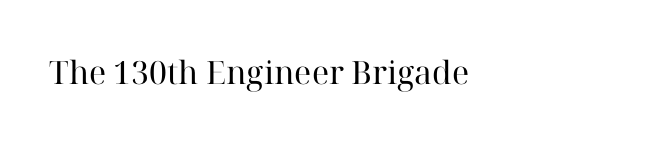
The axis of the letterforms is exactly vertical. Each word holds together tightly as a unit, with standard inter-letter gaps. Character widths vary here, with narrow letters taking less room than wide ones. The font sits on the lighter half of the weight spectrum, regular included.
